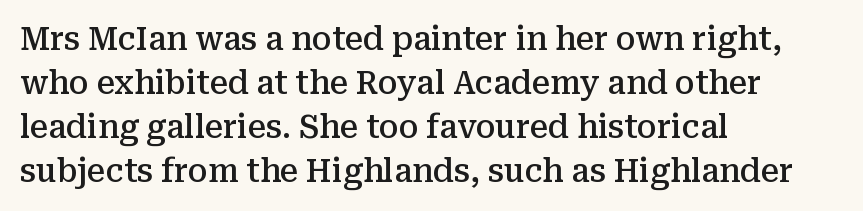
The image shows 32 px semibold serif type, upright; set left-aligned, normal line spacing (1.38x), normal letter spacing, not underlined; medium stroke contrast and a medium x-height.
